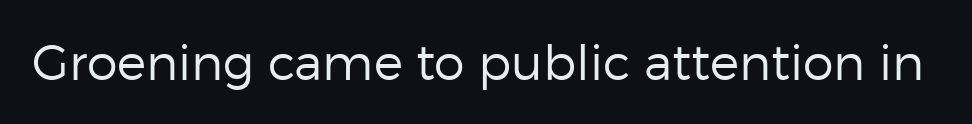
Q: Is the text bold? A: No.
Q: Is the text italic (slanted)? A: No, it is upright.
Q: Is the typeface a serif or a sans-serif typeface? A: Sans-serif.
Q: Is the text underlined? A: No.
Q: Is the spacing between letters normal or unusually wide? A: Normal.
Q: Width (condensed, normal, or wide)? A: Normal.
Q: Stroke contrast? A: Low.
Q: x-height? A: Medium.
Q: Monospaced? A: No.
